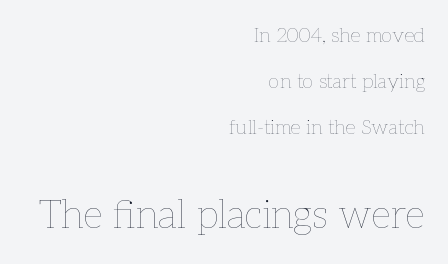
{"italic": "no", "bold": "no", "weight": "thin", "width": "normal", "stroke_contrast": "low", "x_height": "medium", "monospaced": "no", "underline": "no", "align": "right", "line_spacing": "loose", "line_spacing_ratio": 2.3, "letter_spacing": "normal", "letter_spacing_em": 0.0, "larger_block": "second", "size_ratio": 1.95, "glyph_px": 39}
